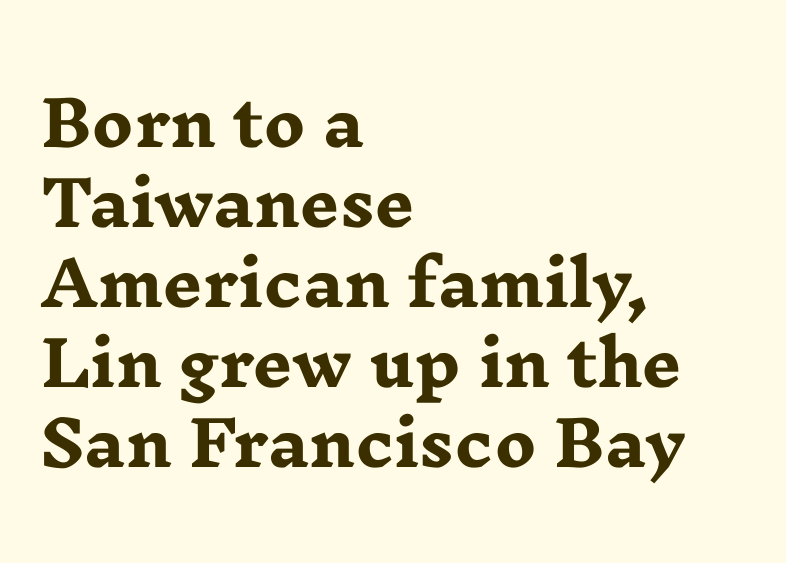
Casual observation: everything's shoved over to the left. The space between consecutive lines is moderate. It's the straight-up-and-down kind of type. A dark, heavy texture on the line: the type is bold. Any mark beneath the type? The region is blank.
